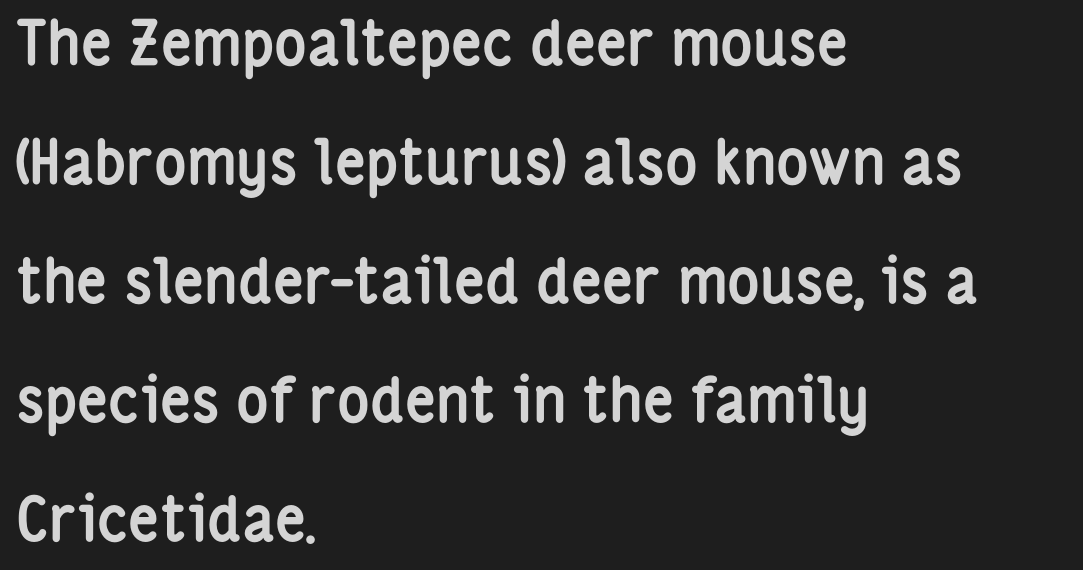
The image shows 61 px semibold, condensed sans-serif type, upright; set left-aligned, loose line spacing (1.95x), normal letter spacing, not underlined; low stroke contrast and a medium x-height.
